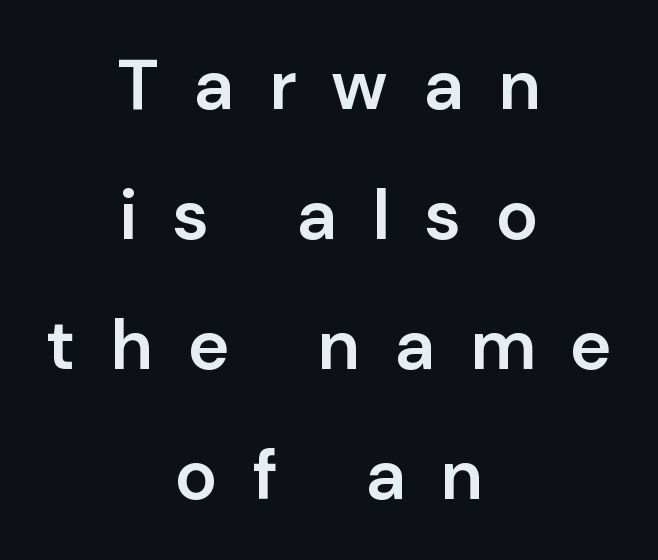
The image shows 71 px semibold sans-serif type, upright; set centered, line spacing 1.83x, unusually wide letter spacing (+0.49 em), not underlined; low stroke contrast and a medium x-height.
